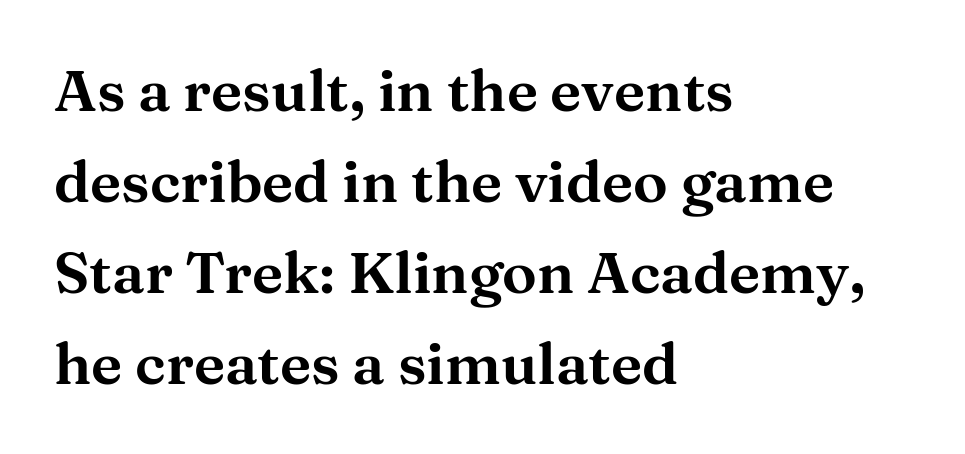
The image shows 58 px wide serif type, upright; set left-aligned, normal line spacing (1.57x), normal letter spacing, not underlined; medium stroke contrast and a medium x-height.
